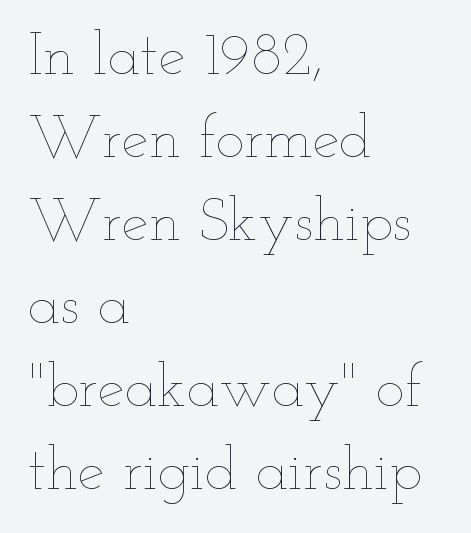
The image shows 61 px thin, wide type, upright; set left-aligned, normal line spacing (1.36x), normal letter spacing, not underlined; low stroke contrast and a small x-height.
